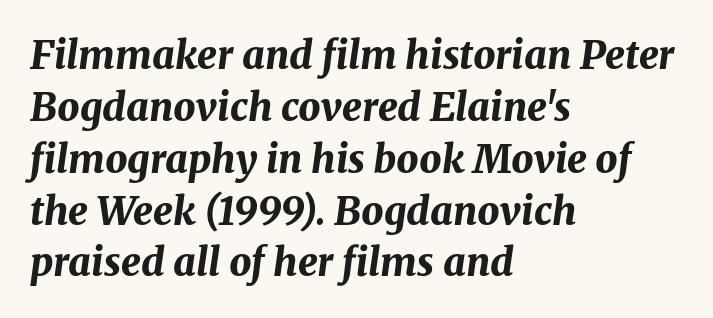
Q: Is the text bold? A: Yes.
Q: Is the text italic (slanted)? A: Yes, it leans right by about 8 degrees.
Q: Is the text underlined? A: No.
Q: How is the paragraph aligned? A: Left-aligned.
Q: Is the spacing between letters normal or unusually wide? A: Normal.
Q: Is the spacing between lines tight, normal or loose? A: Normal.
Q: Width (condensed, normal, or wide)? A: Normal.
Q: Stroke contrast? A: Medium.
Q: x-height? A: Medium.
Q: Monospaced? A: No.
